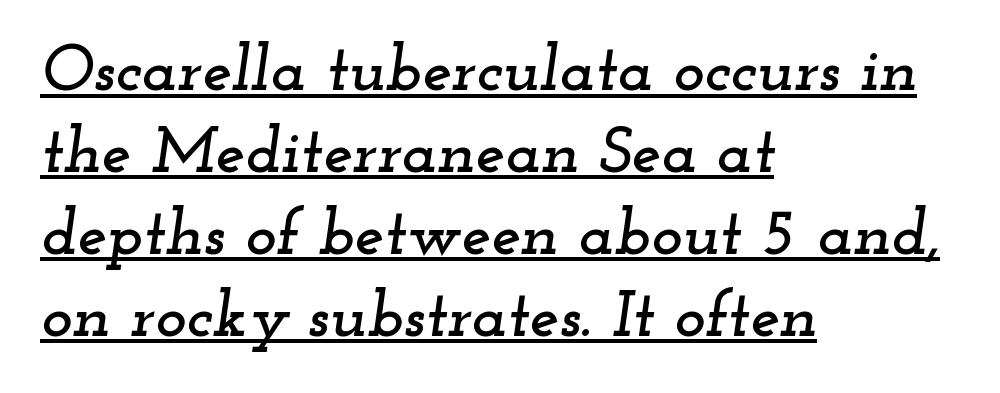
Compared with undecorated copy, this sample adds a rule below the words. No extra tracking has been applied to these lines. Little horizontal feet cap the strokes, marking this as serif type. Does the lettering tilt? It does — this is italic.
